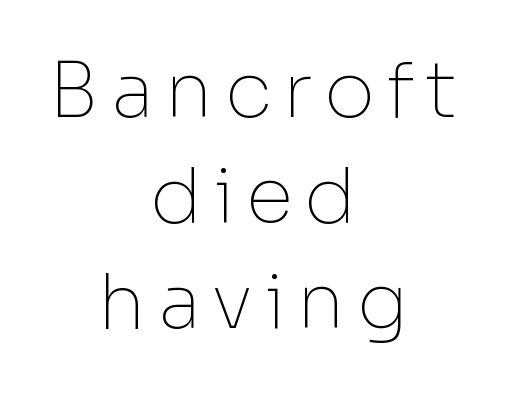
The image shows 77 px thin sans-serif type, upright; set centered, normal line spacing (1.37x), not underlined; low stroke contrast and a medium x-height.
